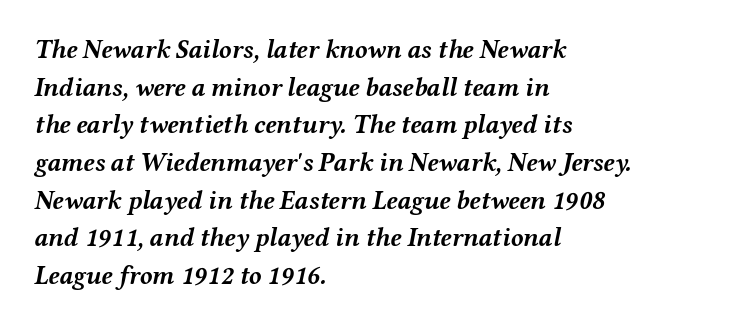
{"italic": "yes", "lean": "right", "slant_degrees": 12, "bold": "yes", "underline": "no", "align": "left", "line_spacing": "normal", "line_spacing_ratio": 1.45, "letter_spacing": "normal", "letter_spacing_em": 0.0, "glyph_px": 26}
